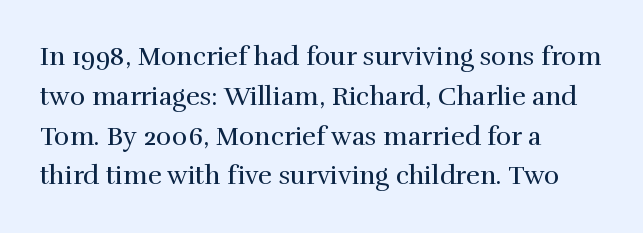
The image shows 26 px text type, upright; set left-aligned, normal line spacing (1.53x), normal letter spacing, not underlined.
